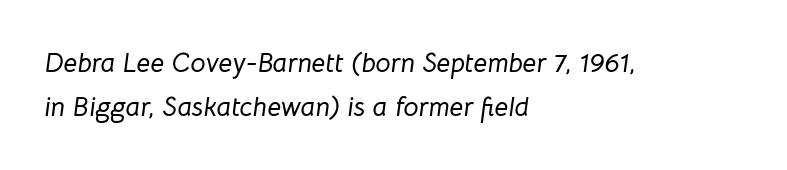
{"italic": "yes", "lean": "right", "slant_degrees": 8, "underline": "no", "align": "left", "line_spacing": "normal", "line_spacing_ratio": 1.64, "letter_spacing": "normal", "letter_spacing_em": 0.0, "glyph_px": 27}
